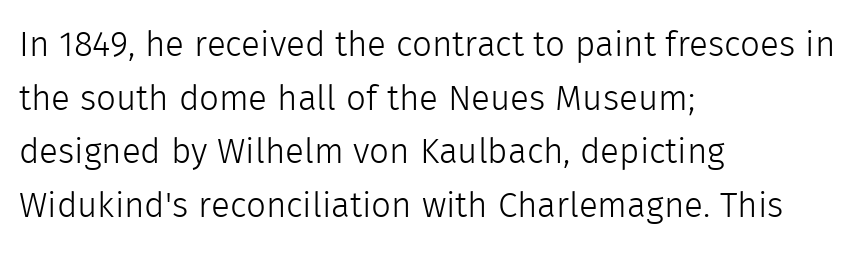
It's the straight-up-and-down kind of type. Just letters on the line, the space beneath them empty. The designer went with a sans here, leaving each stem footless. Ink coverage per letter is moderate at most. Does the copy run flush right? No — it runs flush left.
